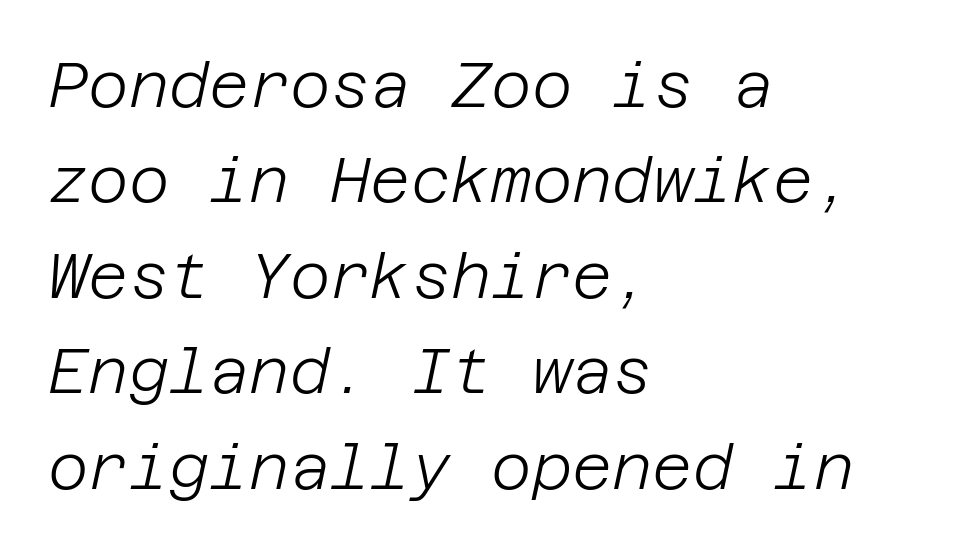
The image shows 62 px light type, italic (leaning right); set left-aligned, normal line spacing (1.54x), normal letter spacing, not underlined; low stroke contrast and a large x-height.
